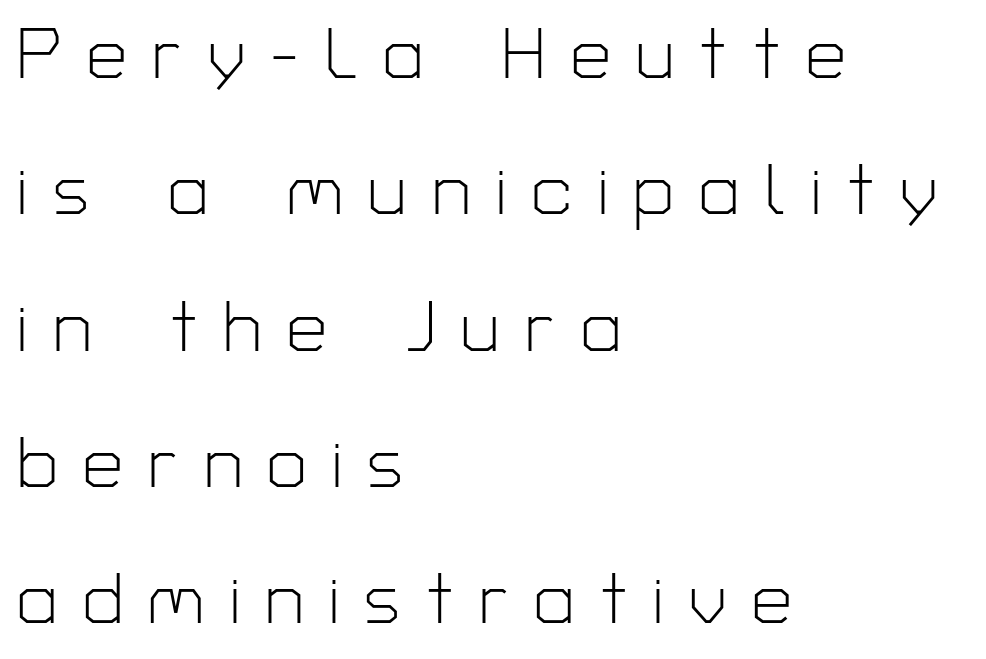
The image shows 71 px light sans-serif type, upright; set left-aligned, loose line spacing (1.92x), unusually wide letter spacing (+0.36 em), not underlined; low stroke contrast and a medium x-height.
